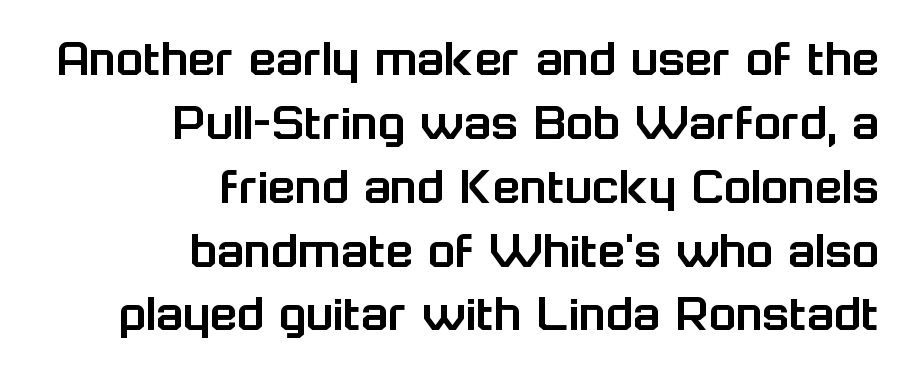
The image shows 56 px sans-serif type, upright; set right-aligned, tight line spacing (1.14x), normal letter spacing, not underlined; low stroke contrast and a medium x-height.
